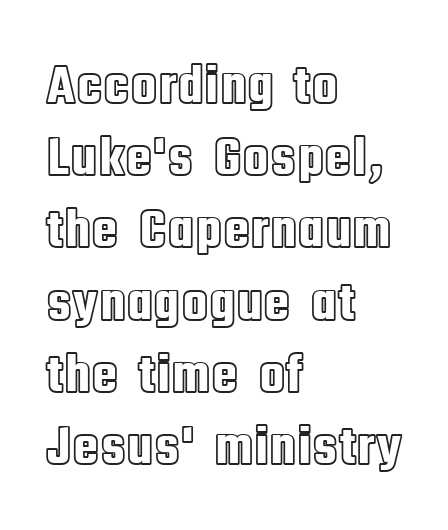
Q: Is the text italic (slanted)? A: No, it is upright.
Q: Is the text underlined? A: No.
Q: How is the paragraph aligned? A: Left-aligned.
Q: Is the spacing between letters normal or unusually wide? A: Normal.
Q: Is the spacing between lines tight, normal or loose? A: Normal.
Q: Width (condensed, normal, or wide)? A: Condensed.
Q: x-height? A: Large.
Q: Monospaced? A: No.
